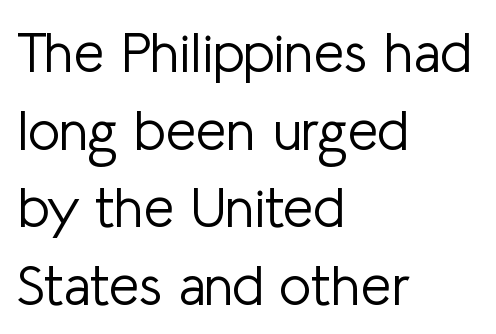
The image shows 55 px light sans-serif type, upright; set left-aligned, normal line spacing (1.41x), normal letter spacing, not underlined; low stroke contrast and a medium x-height.
